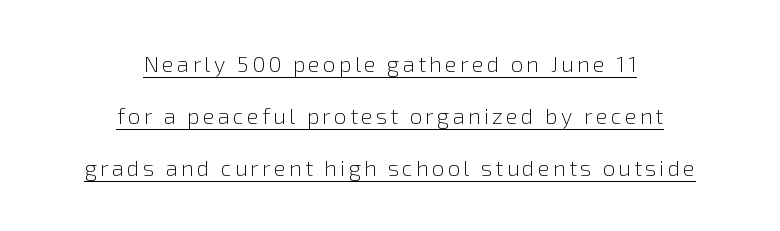
Check the space under the baseline: a stroke is drawn there. What's the leading like? Stretched, with rows far apart. Heft: none added — not bold. Visually the block forms a symmetrical silhouette, jagged on both flanks. Notice how the stems are strictly vertical — no italics here.
